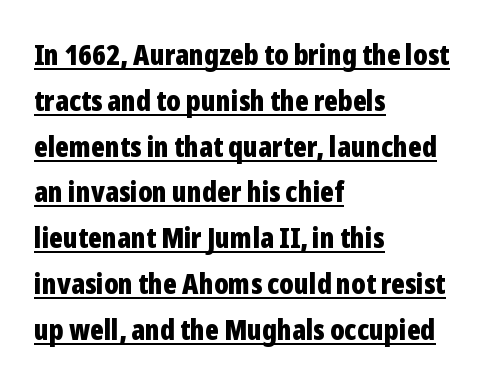
{"serif": "no", "italic": "no", "bold": "yes", "weight": "bold", "width": "condensed", "stroke_contrast": "low", "x_height": "medium", "monospaced": "no", "underline": "yes", "align": "left", "line_spacing": "normal", "line_spacing_ratio": 1.58, "letter_spacing": "normal", "letter_spacing_em": 0.0, "glyph_px": 29}
